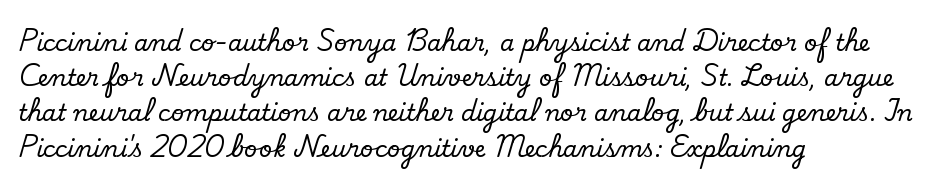
Q: Is the text italic (slanted)? A: Yes.
Q: Is the text underlined? A: No.
Q: How is the paragraph aligned? A: Left-aligned.
Q: Is the spacing between letters normal or unusually wide? A: Normal.
Q: Is the spacing between lines tight, normal or loose? A: Normal.
